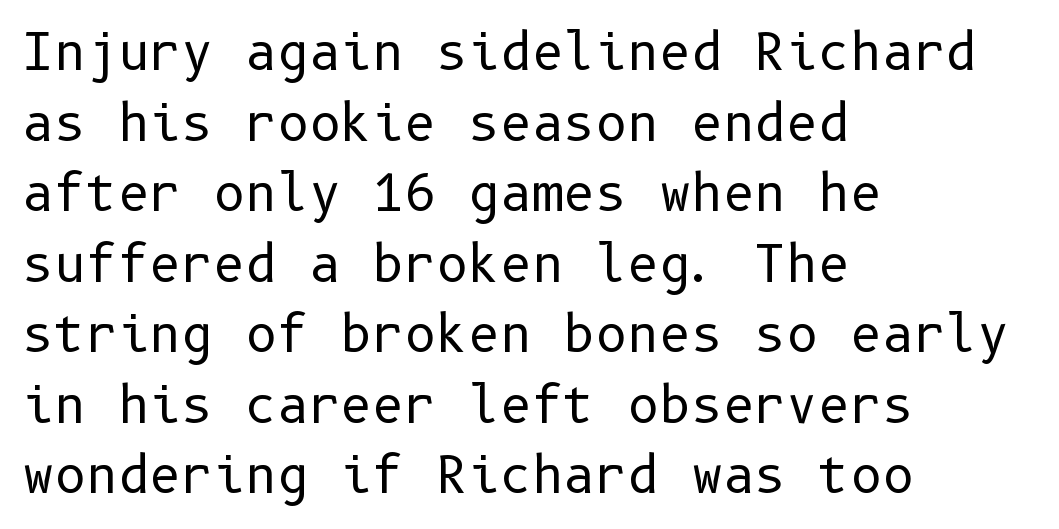
The image shows 49 px regular-weight sans-serif type, upright; set left-aligned, normal line spacing (1.44x), normal letter spacing, not underlined; low stroke contrast and a medium x-height.
